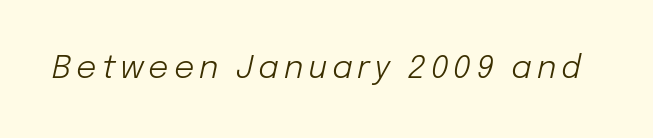
The image shows 32 px light type, italic (leaning right); set not underlined; low stroke contrast and a medium x-height.
